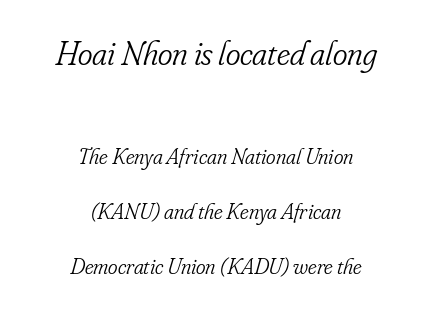
Between these two stacked blocks, the higher one wins on size. The leading is generous, giving the passage an open texture. Visually the block forms a symmetrical silhouette, jagged on both flanks. The letters advance in unequal steps, a hallmark of proportional type.
